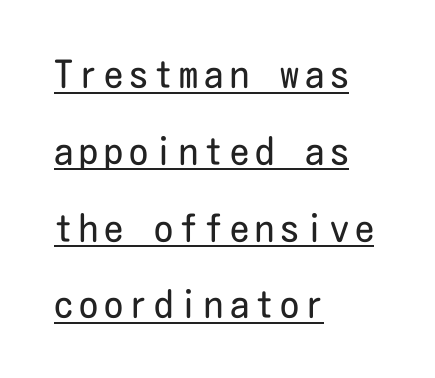
These lines are composed in type without serifs. The font sits on the lighter half of the weight spectrum, regular included. Do the letters lean? They stand straight. These lines stand farther apart than default settings would place them. The setting favours the left margin, as ordinary paragraphs usually do.
